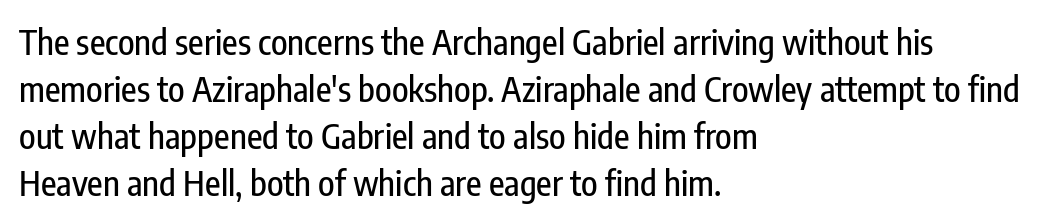
Q: Is the text italic (slanted)? A: No, it is upright.
Q: Is the typeface a serif or a sans-serif typeface? A: Sans-serif.
Q: Is the text underlined? A: No.
Q: How is the paragraph aligned? A: Left-aligned.
Q: Is the spacing between letters normal or unusually wide? A: Normal.
Q: Is the spacing between lines tight, normal or loose? A: Normal.
Q: Width (condensed, normal, or wide)? A: Condensed.
Q: Stroke contrast? A: Low.
Q: x-height? A: Medium.
Q: Monospaced? A: No.
